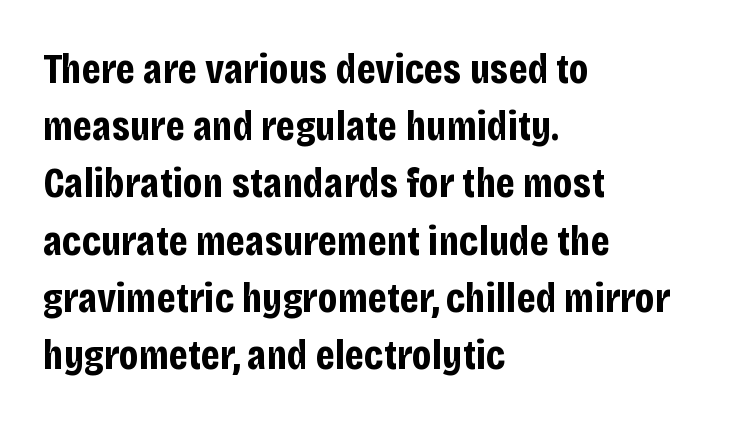
The image shows 43 px bold, condensed sans-serif type, upright; set left-aligned, normal line spacing (1.33x), normal letter spacing, not underlined; low stroke contrast and a large x-height.
